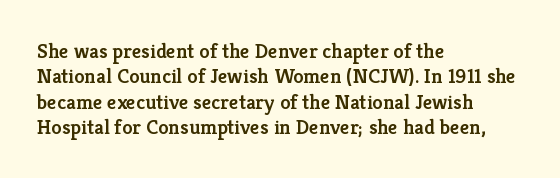
The image shows 21 px text type, upright; set left-aligned, line spacing 1.21x, normal letter spacing, not underlined.
